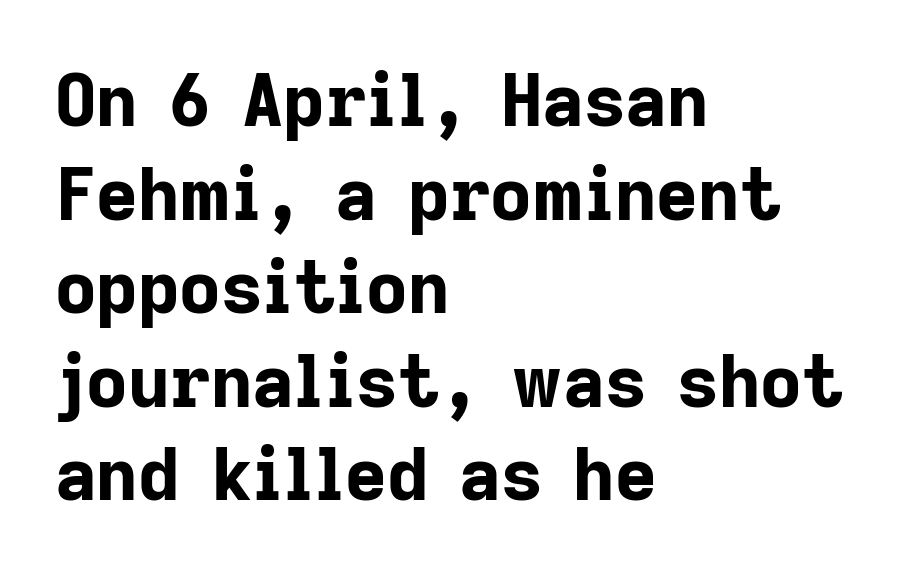
The image shows 72 px bold sans-serif type, upright; set left-aligned, normal line spacing (1.3x), normal letter spacing, not underlined; low stroke contrast and a medium x-height.
